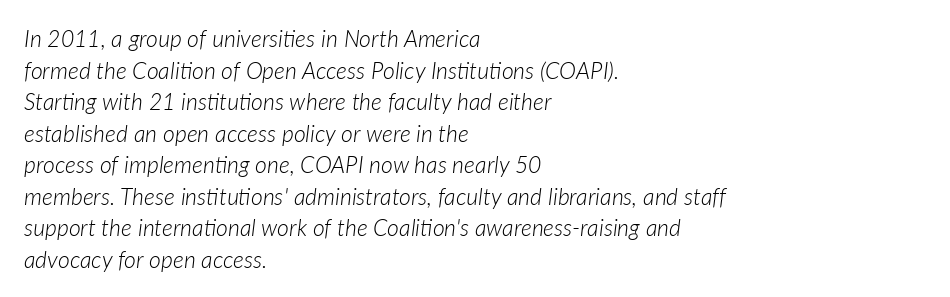
{"italic": "yes", "lean": "right", "slant_degrees": 7, "bold": "no", "underline": "no", "align": "left", "line_spacing": "normal", "line_spacing_ratio": 1.37, "letter_spacing": "normal", "letter_spacing_em": 0.0, "glyph_px": 23}
